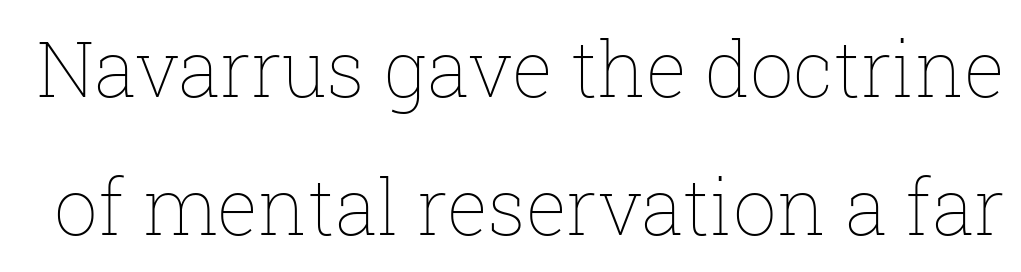
Only glyphs here, with clear space below each row. Stroke thickness stays within the range of a standard reading face or lighter. Spacing between characters is what you'd get straight out of the box. The axis of the letterforms is exactly vertical. The face used here is proportionally spaced, like ordinary book or web type.
